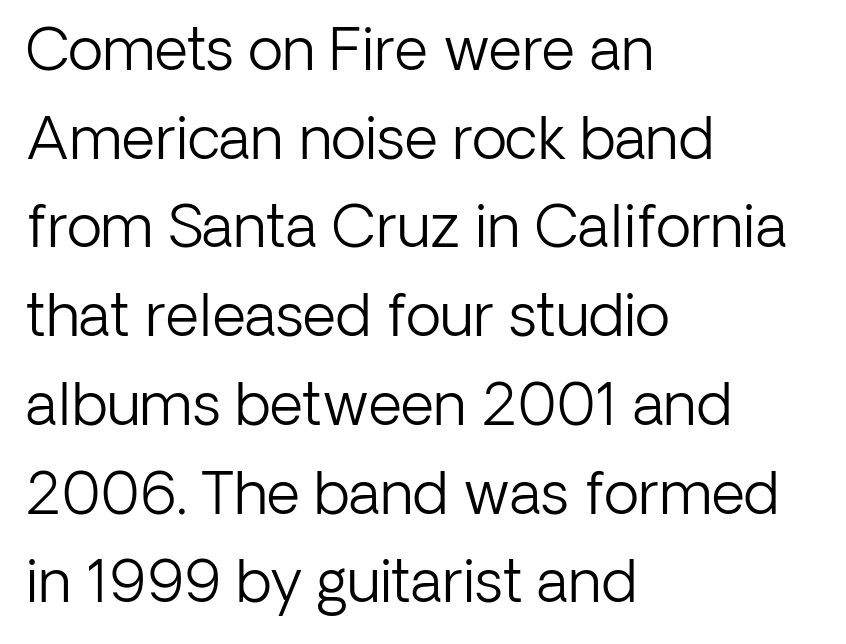
Inter-character spacing is left at the font's built-in metrics. The cut favours lightness, reaching ordinary text weight at its darkest. Compared with a centered layout, this one pins lines to the left instead. Descenders are the only things crossing below the line. Serif or sans? Sans — the stroke terminals are bare. This sample has the flowing, uneven cadence of proportional lettering.
